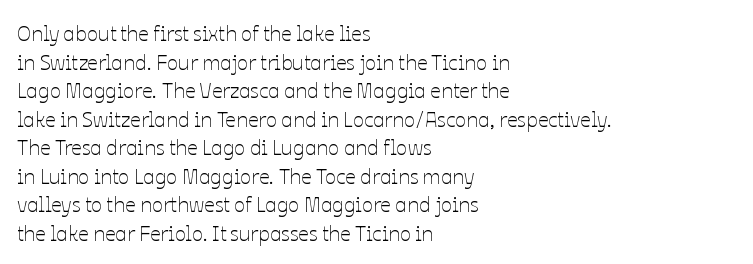
Q: Is the text bold? A: No.
Q: Is the text italic (slanted)? A: No, it is upright.
Q: Is the text underlined? A: No.
Q: How is the paragraph aligned? A: Left-aligned.
Q: Is the spacing between letters normal or unusually wide? A: Normal.
Q: Is the spacing between lines tight, normal or loose? A: Normal.
